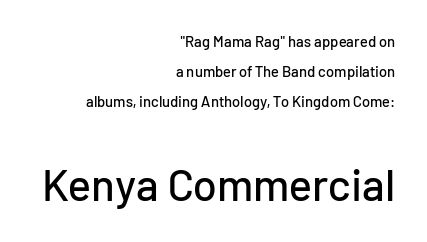
{"serif": "no", "italic": "no", "width": "normal", "stroke_contrast": "low", "x_height": "medium", "monospaced": "no", "underline": "no", "align": "right", "line_spacing": "loose", "line_spacing_ratio": 1.99, "letter_spacing": "normal", "letter_spacing_em": 0.0, "larger_block": "second", "size_ratio": 2.93, "glyph_px": 44}
